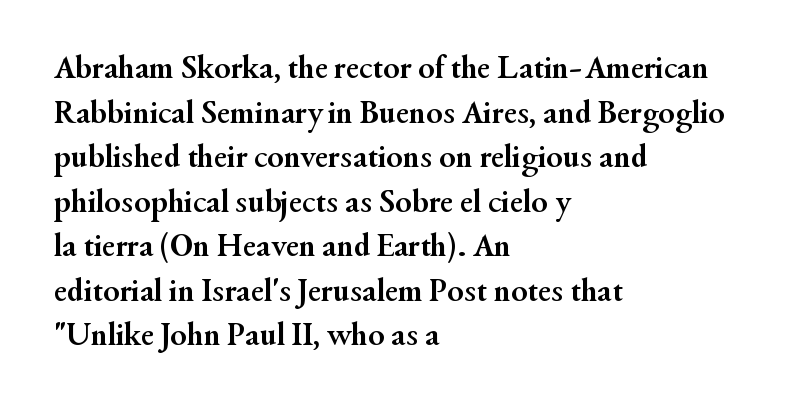
Q: Is the text bold? A: Yes.
Q: Is the text italic (slanted)? A: No, it is upright.
Q: Is the typeface a serif or a sans-serif typeface? A: Serif.
Q: Is the text underlined? A: No.
Q: How is the paragraph aligned? A: Left-aligned.
Q: Is the spacing between letters normal or unusually wide? A: Normal.
Q: Is the spacing between lines tight, normal or loose? A: Normal.
Q: Width (condensed, normal, or wide)? A: Normal.
Q: Stroke contrast? A: Medium.
Q: x-height? A: Small.
Q: Monospaced? A: No.
